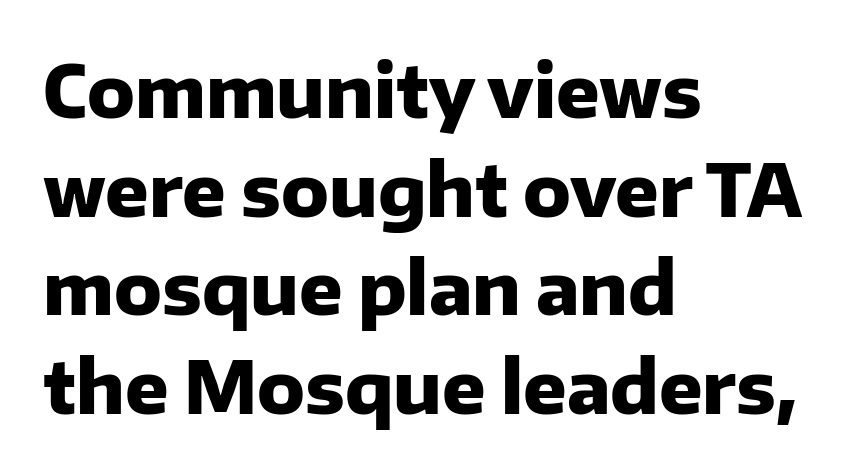
The image shows 72 px heavy sans-serif type, upright; set left-aligned, normal line spacing (1.37x), normal letter spacing, not underlined; low stroke contrast and a medium x-height.
